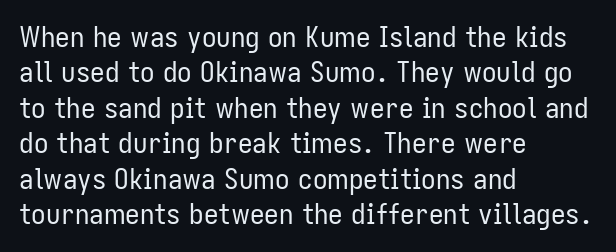
The image shows 29 px regular-weight, condensed sans-serif type, upright; set left-aligned, line spacing 1.22x, normal letter spacing, not underlined; low stroke contrast and a medium x-height.
